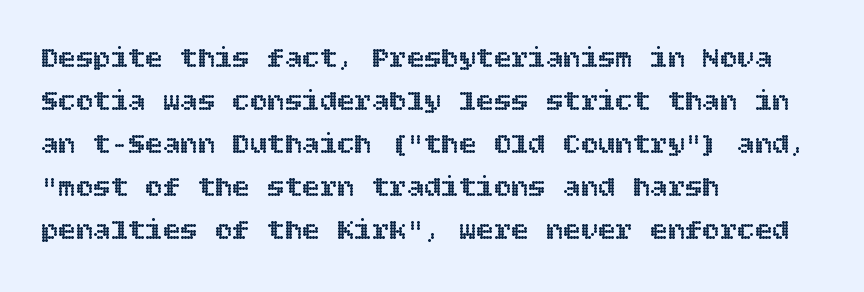
Words appear dense and cohesive because spacing is normal. Reading down the column, the eye jumps a familiar distance to each next line. Is there any slant? The stems are plumb. The words here are not underlined. The lines in this sample share a left origin and differ only in where they stop.
